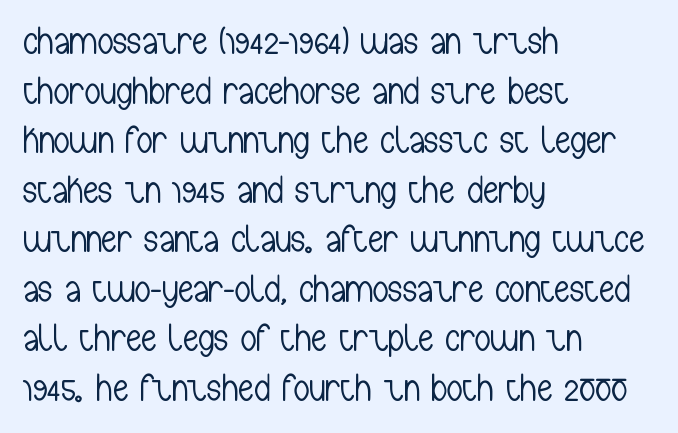
Q: Is the text bold? A: No.
Q: Is the text italic (slanted)? A: No, it is upright.
Q: Is the typeface a serif or a sans-serif typeface? A: Sans-serif.
Q: Is the text underlined? A: No.
Q: How is the paragraph aligned? A: Left-aligned.
Q: Is the spacing between letters normal or unusually wide? A: Normal.
Q: Is the spacing between lines tight, normal or loose? A: Normal.
Q: Width (condensed, normal, or wide)? A: Condensed.
Q: Stroke contrast? A: Low.
Q: x-height? A: Medium.
Q: Monospaced? A: No.
